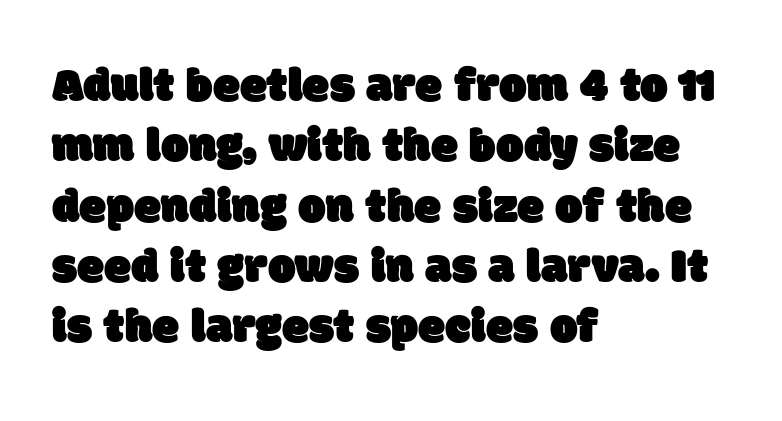
{"serif": "no", "width": "normal", "stroke_contrast": "low", "x_height": "large", "monospaced": "no", "underline": "no", "align": "left", "line_spacing_ratio": 1.23, "letter_spacing": "normal", "letter_spacing_em": 0.0, "glyph_px": 49}
